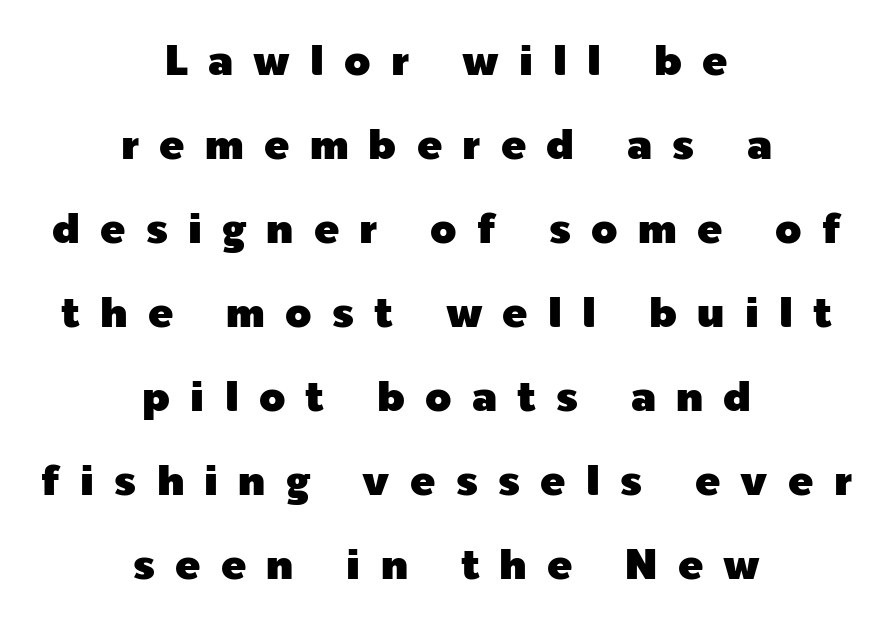
The image shows 42 px sans-serif type, upright; set centered, loose line spacing (2.0x), unusually wide letter spacing (+0.48 em), not underlined; a medium x-height.
